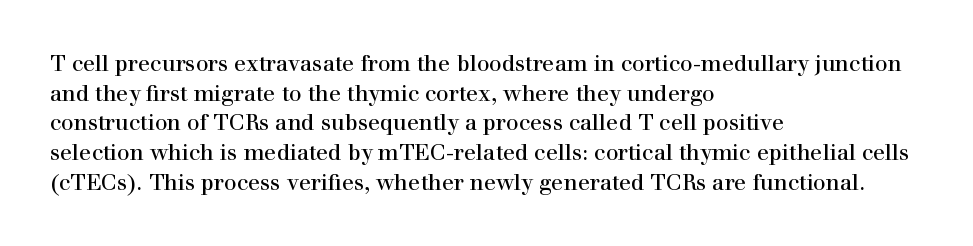
Unmarked baselines from the first word to the last. The designer left line spacing at the default. The rendering anchors every line to the left-hand side. The gaps between neighbouring characters are ordinary and unremarkable. The type sits square on the baseline with zero lean.
